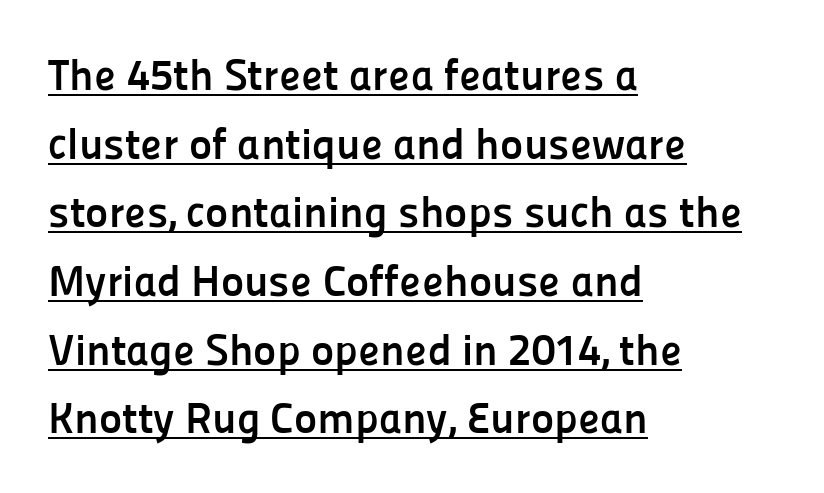
The image shows 44 px semibold sans-serif type, upright; set left-aligned, normal line spacing (1.56x), normal letter spacing, underlined; low stroke contrast and a medium x-height.
